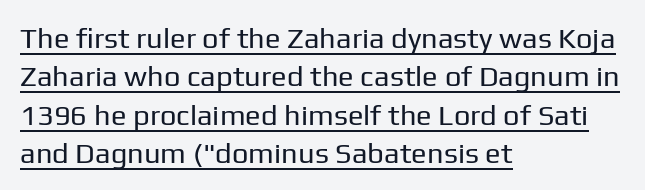
{"serif": "no", "italic": "no", "bold": "no", "weight": "regular", "width": "normal", "stroke_contrast": "low", "x_height": "medium", "monospaced": "no", "underline": "yes", "align": "left", "line_spacing": "normal", "line_spacing_ratio": 1.32, "letter_spacing": "normal", "letter_spacing_em": 0.0, "glyph_px": 29}
